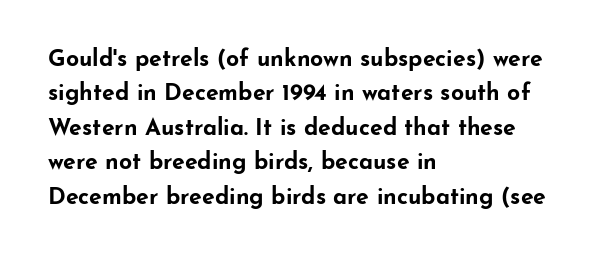
{"italic": "no", "bold": "yes", "underline": "no", "align": "left", "line_spacing": "normal", "line_spacing_ratio": 1.5, "letter_spacing": "normal", "letter_spacing_em": 0.0, "glyph_px": 23}
